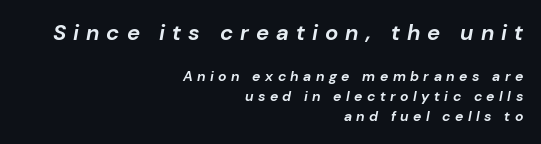
Q: Is the text bold? A: Yes.
Q: Is the text italic (slanted)? A: Yes, it leans right by about 10 degrees.
Q: Is the text underlined? A: No.
Q: How is the paragraph aligned? A: Right-aligned.
Q: Is the spacing between letters normal or unusually wide? A: Unusually wide.
Q: Is the spacing between lines tight, normal or loose? A: Normal.
Q: Which block of text is set in a larger size, the first (top) or the second (bottom)? A: The first (top) one.
